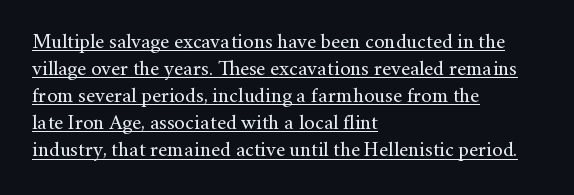
The image shows 21 px text type, upright; set left-aligned, normal line spacing (1.29x), normal letter spacing, underlined.
